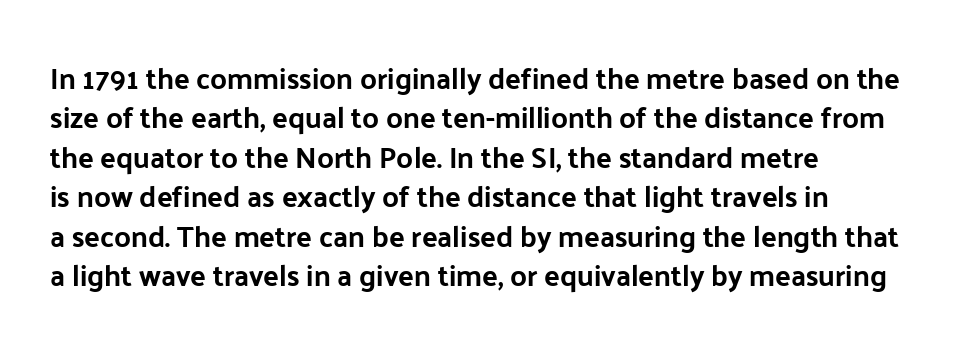
Q: Is the text italic (slanted)? A: No, it is upright.
Q: Is the typeface a serif or a sans-serif typeface? A: Sans-serif.
Q: Is the text underlined? A: No.
Q: How is the paragraph aligned? A: Left-aligned.
Q: Is the spacing between letters normal or unusually wide? A: Normal.
Q: Is the spacing between lines tight, normal or loose? A: Normal.
Q: Width (condensed, normal, or wide)? A: Normal.
Q: Stroke contrast? A: Low.
Q: x-height? A: Medium.
Q: Monospaced? A: No.
